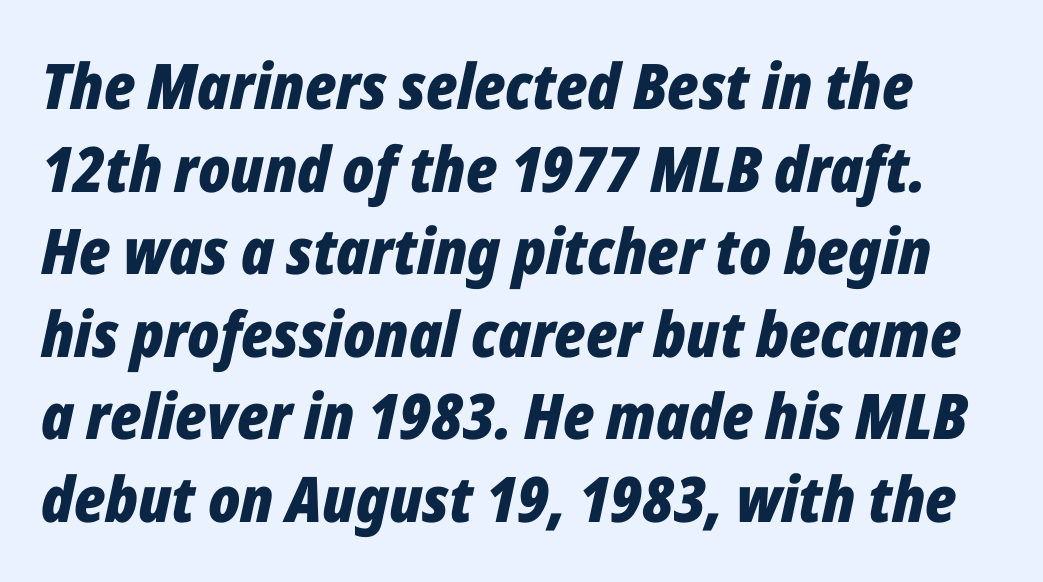
{"italic": "yes", "lean": "right", "slant_degrees": 12, "bold": "yes", "weight": "bold", "width": "condensed", "stroke_contrast": "low", "x_height": "medium", "monospaced": "no", "underline": "no", "line_spacing": "normal", "line_spacing_ratio": 1.31, "letter_spacing": "normal", "letter_spacing_em": 0.0, "glyph_px": 63}
